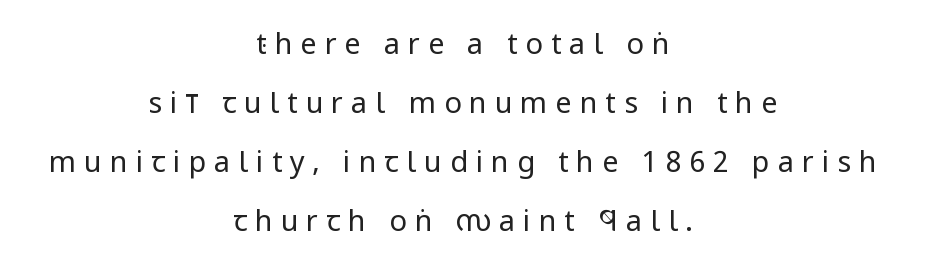
Q: Is the text bold? A: No.
Q: Is the text italic (slanted)? A: No, it is upright.
Q: Is the typeface a serif or a sans-serif typeface? A: Sans-serif.
Q: Is the text underlined? A: No.
Q: How is the paragraph aligned? A: Centered.
Q: Is the spacing between letters normal or unusually wide? A: Unusually wide.
Q: Is the spacing between lines tight, normal or loose? A: Loose.
Q: Width (condensed, normal, or wide)? A: Condensed.
Q: Stroke contrast? A: Low.
Q: x-height? A: Large.
Q: Monospaced? A: No.
